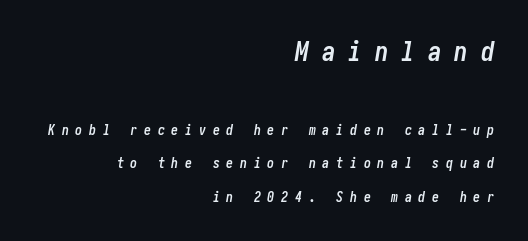
{"italic": "yes", "lean": "right", "slant_degrees": 10, "bold": "yes", "underline": "no", "align": "right", "line_spacing": "loose", "line_spacing_ratio": 2.41, "letter_spacing": "wide", "letter_spacing_em": 0.48, "larger_block": "first", "size_ratio": 1.93, "glyph_px": 27}
